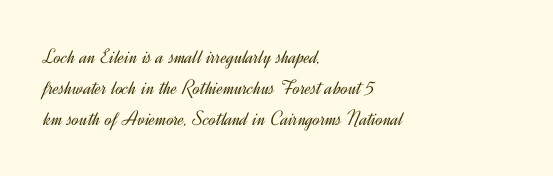
Q: Is the text bold? A: No.
Q: Is the text italic (slanted)? A: Yes.
Q: Is the text underlined? A: No.
Q: How is the paragraph aligned? A: Left-aligned.
Q: Is the spacing between letters normal or unusually wide? A: Normal.
Q: Is the spacing between lines tight, normal or loose? A: Normal.
